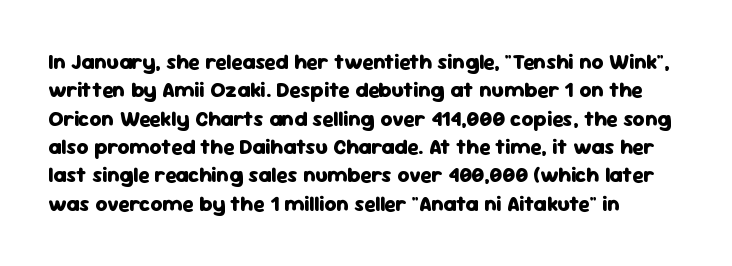
The lines in this sample share a left origin and differ only in where they stop. The block of text has a typical density, with ordinary space between rows. Posture: upright roman. The characters look thick and weighty, a clear bold. Letters rest on an invisible, unmarked baseline. There is no visible air inserted between adjacent glyphs.
